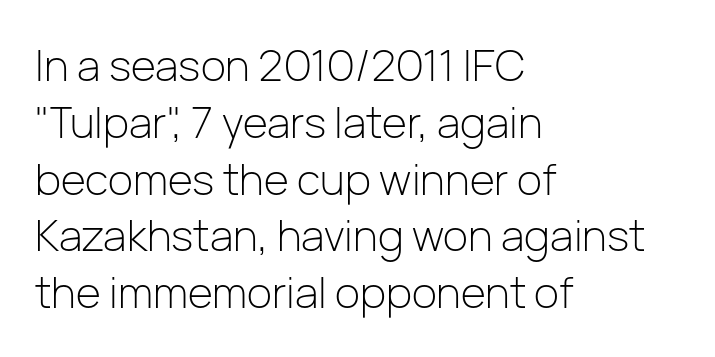
The foot of each line stays bare and open. Do the characters align in a grid? No, the font is proportional. The paragraph shown leans on its left margin. Weight: in the light-to-regular range.
